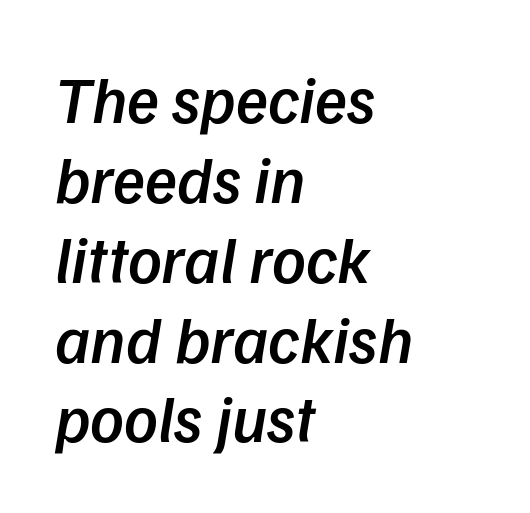
These lines keep a tight, regular rhythm from letter to letter. Is the block centered? No — it sits flush against the left margin. Descender tails drop into unmarked territory. Spacing verdict: proportional, widths tailored to each character. Font category for this specimen: sans-serif. This is moderately heavy type, rendered in semibold.
